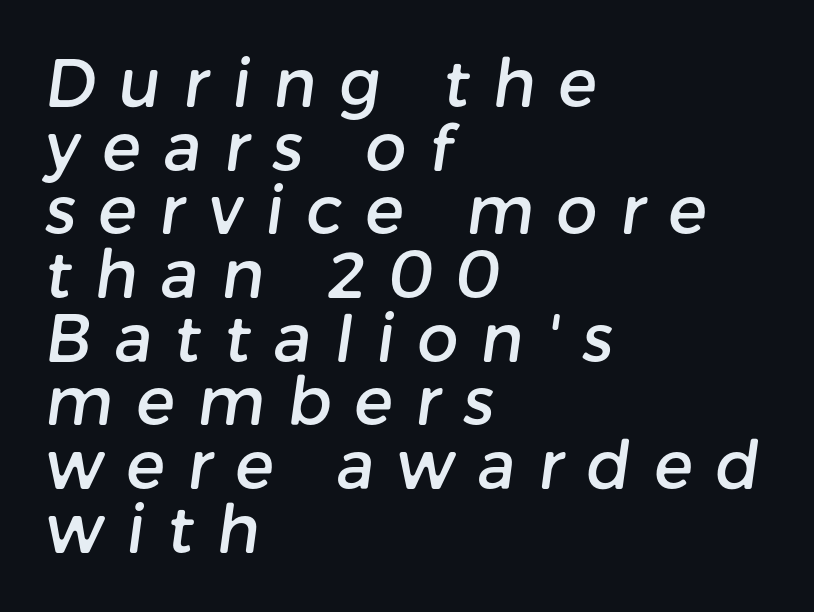
{"serif": "no", "width": "normal", "stroke_contrast": "low", "x_height": "medium", "monospaced": "no", "underline": "no", "align": "left", "line_spacing": "tight", "line_spacing_ratio": 0.98, "letter_spacing": "wide", "letter_spacing_em": 0.35, "glyph_px": 65}
